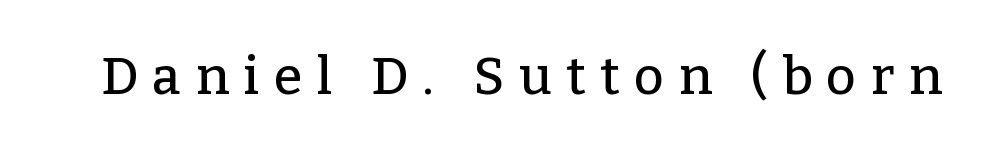
{"serif": "yes", "italic": "no", "width": "normal", "stroke_contrast": "low", "x_height": "medium", "monospaced": "no", "underline": "no", "letter_spacing": "wide", "letter_spacing_em": 0.28, "glyph_px": 52}
